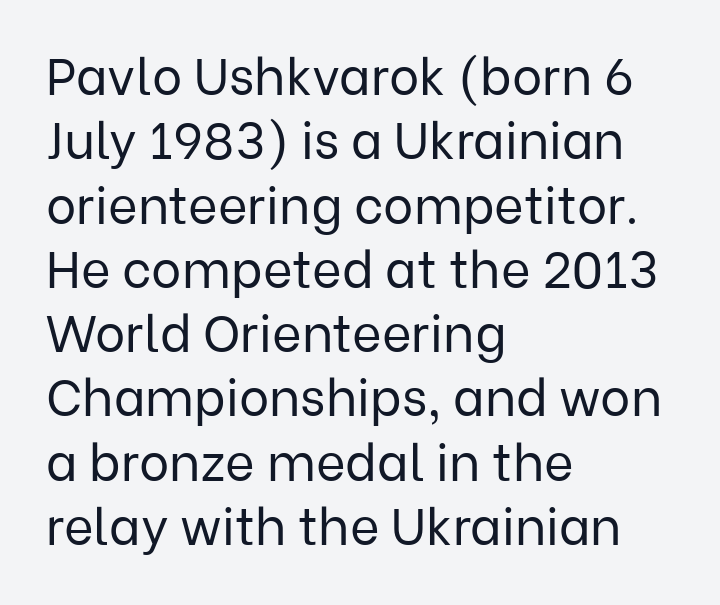
These lines are rendered in a variable-pitch font. Line spacing here is normal. Does the copy run flush right? No — it runs flush left. Anything drawn beneath the words? Only blank space.
